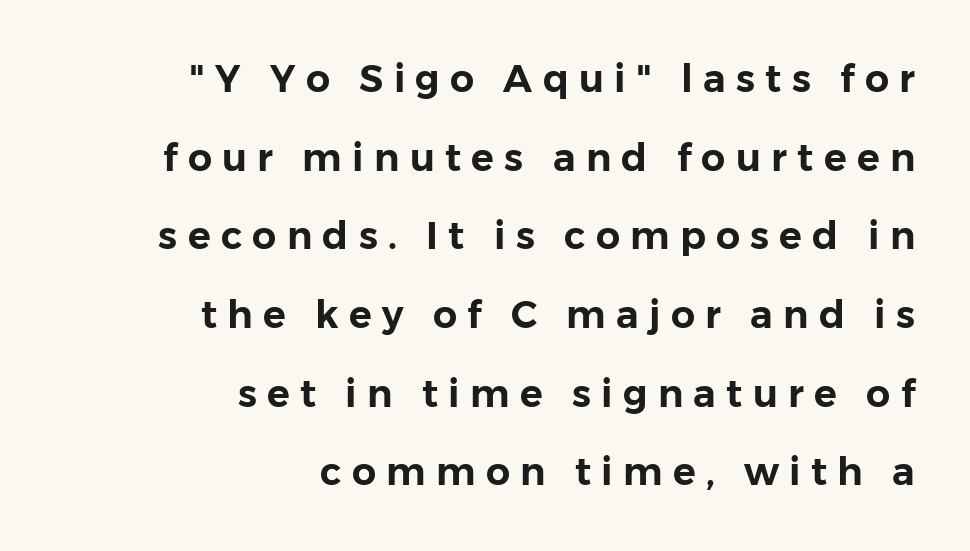
The face used here is rendered with a markedly widened letterfit. Reading down the block, your eye finds every line finishing at a fixed right position. Serifs: no, the terminals of the letterforms are clean. Check under the words: just untouched page. These lines were composed using upright roman letters. Regarding leading, the lines here are spaced well apart.
